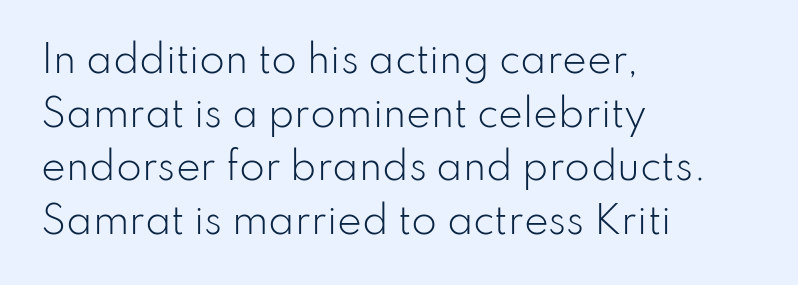
{"serif": "no", "italic": "no", "bold": "no", "weight": "light", "width": "normal", "stroke_contrast": "low", "x_height": "small", "monospaced": "no", "underline": "no", "align": "left", "line_spacing": "normal", "line_spacing_ratio": 1.45, "letter_spacing": "normal", "letter_spacing_em": 0.0, "glyph_px": 37}
